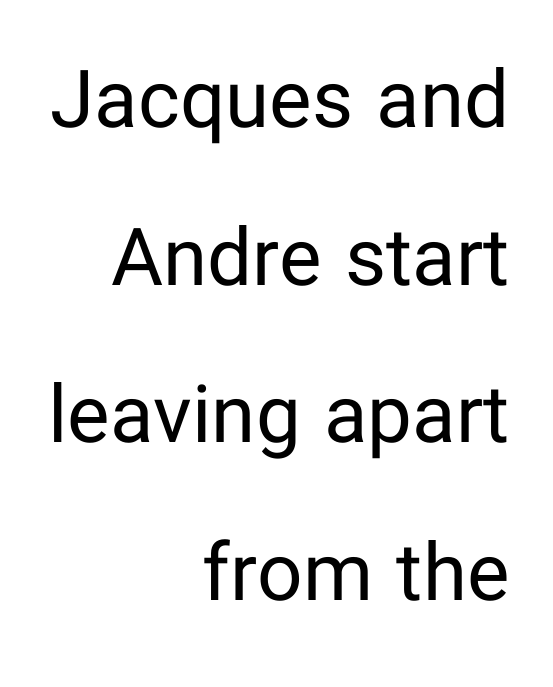
The image shows 80 px regular-weight sans-serif type, upright; set right-aligned, loose line spacing (1.97x), normal letter spacing, not underlined; low stroke contrast and a medium x-height.
